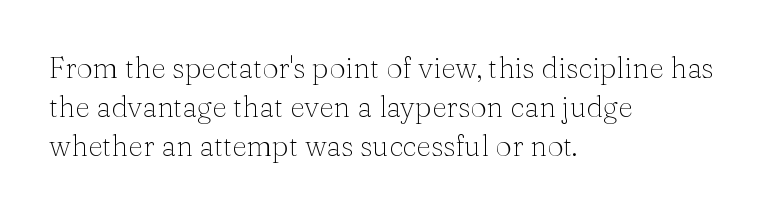
{"serif": "yes", "italic": "no", "bold": "no", "weight": "thin", "width": "normal", "stroke_contrast": "medium", "x_height": "medium", "monospaced": "no", "underline": "no", "align": "left", "line_spacing": "normal", "line_spacing_ratio": 1.35, "letter_spacing": "normal", "letter_spacing_em": 0.0, "glyph_px": 29}
